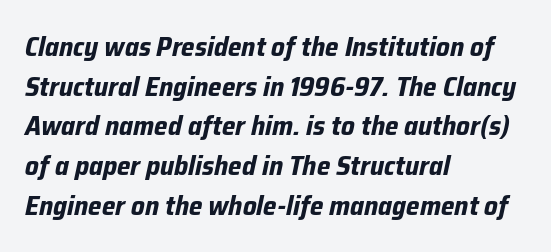
Q: Is the text bold? A: Yes.
Q: Is the text italic (slanted)? A: Yes, it leans right by about 12 degrees.
Q: Is the text underlined? A: No.
Q: How is the paragraph aligned? A: Left-aligned.
Q: Is the spacing between letters normal or unusually wide? A: Normal.
Q: Is the spacing between lines tight, normal or loose? A: Normal.
